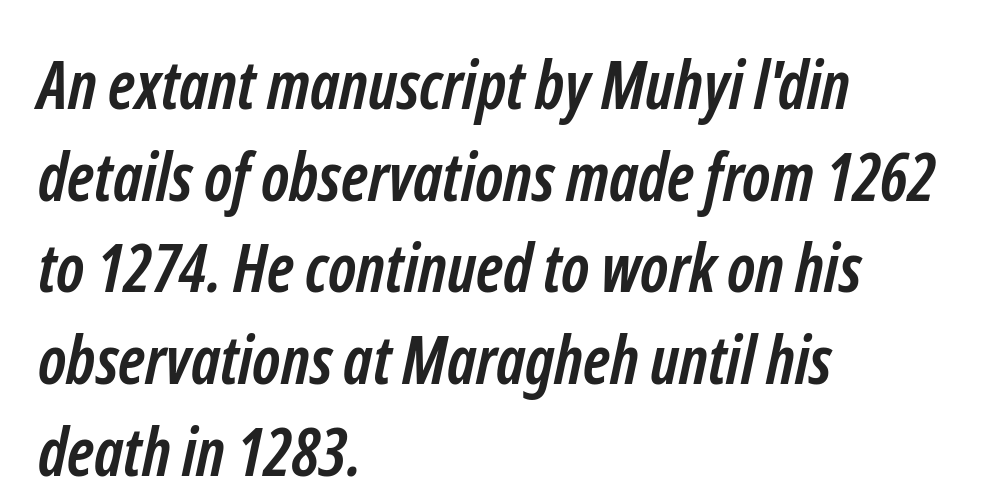
Q: Is the text bold? A: Yes.
Q: Is the typeface a serif or a sans-serif typeface? A: Sans-serif.
Q: Is the text underlined? A: No.
Q: How is the paragraph aligned? A: Left-aligned.
Q: Is the spacing between letters normal or unusually wide? A: Normal.
Q: Is the spacing between lines tight, normal or loose? A: Normal.
Q: Width (condensed, normal, or wide)? A: Condensed.
Q: Stroke contrast? A: Low.
Q: x-height? A: Medium.
Q: Monospaced? A: No.
